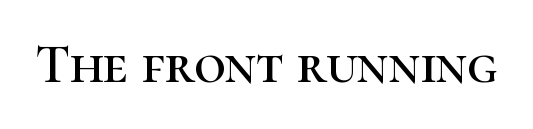
The image shows 55 px serif type, upright; set normal letter spacing, not underlined; high stroke contrast and a medium x-height.
